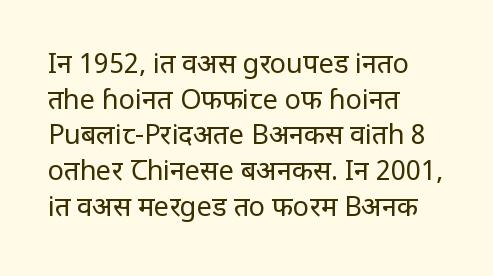
{"italic": "no", "bold": "no", "underline": "no", "align": "left", "line_spacing": "normal", "line_spacing_ratio": 1.32, "letter_spacing": "normal", "letter_spacing_em": 0.0, "glyph_px": 27}
